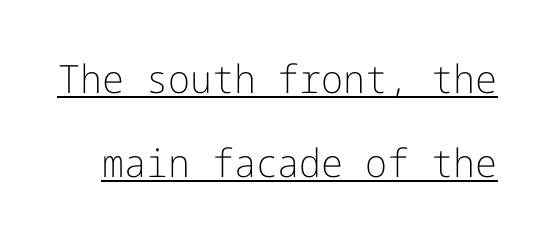
The image shows 39 px light sans-serif type, upright; set loose line spacing (2.15x), normal letter spacing, underlined; low stroke contrast and a medium x-height.
